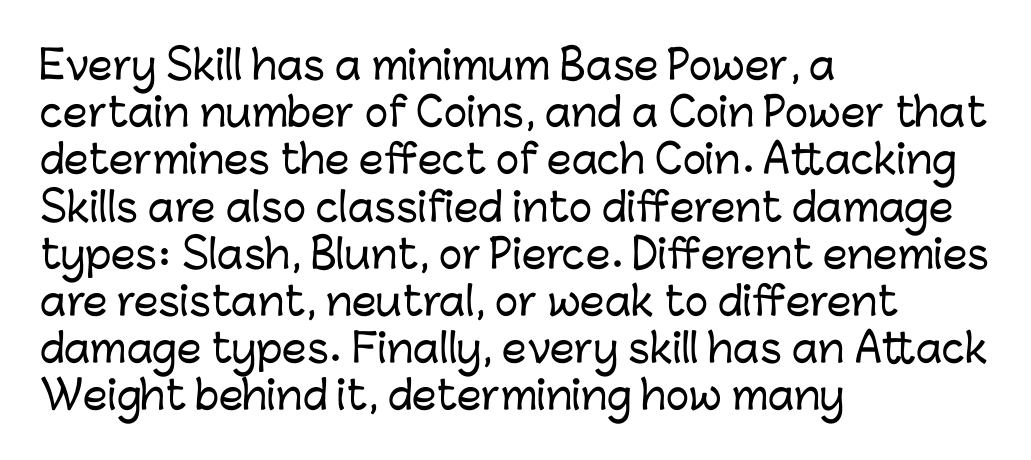
You could not count columns in this text — the font is proportionally spaced. The gap between lines stays unmarked. Quick note: not italic, upright. Short note: letters normally spaced. Alignment: flush left.
